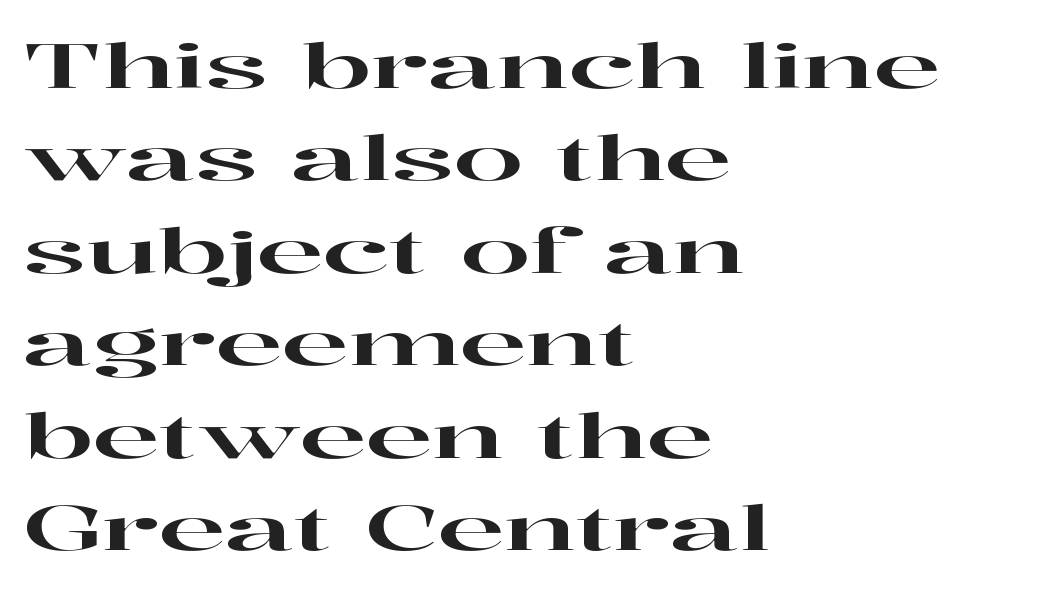
Q: Is the text italic (slanted)? A: No, it is upright.
Q: Is the typeface a serif or a sans-serif typeface? A: Serif.
Q: Is the text underlined? A: No.
Q: How is the paragraph aligned? A: Left-aligned.
Q: Is the spacing between letters normal or unusually wide? A: Normal.
Q: Is the spacing between lines tight, normal or loose? A: Normal.
Q: Width (condensed, normal, or wide)? A: Wide.
Q: Stroke contrast? A: High.
Q: x-height? A: Medium.
Q: Monospaced? A: No.
